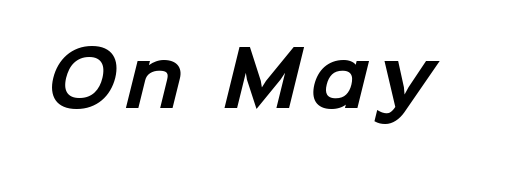
Q: Is the text bold? A: Yes.
Q: Is the typeface a serif or a sans-serif typeface? A: Sans-serif.
Q: Is the text underlined? A: No.
Q: Width (condensed, normal, or wide)? A: Normal.
Q: Stroke contrast? A: Low.
Q: x-height? A: Medium.
Q: Monospaced? A: No.
